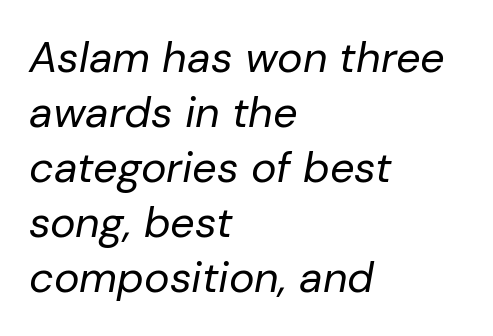
Stems and bowls with no extra thickness — not bold. Bare-footed words on every line. Here the glyphs are tracked normally, forming tight word shapes. You could not count columns in this text — the font is proportionally spaced.
